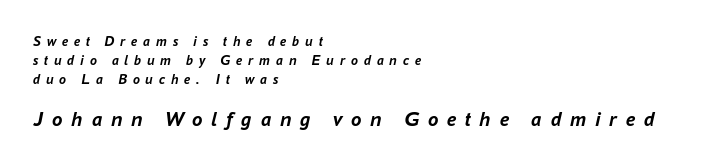
The image shows 21 px bold type, italic (leaning right); set left-aligned, normal line spacing (1.36x), unusually wide letter spacing (+0.41 em), not underlined; the second (bottom) block is 1.5x larger.
